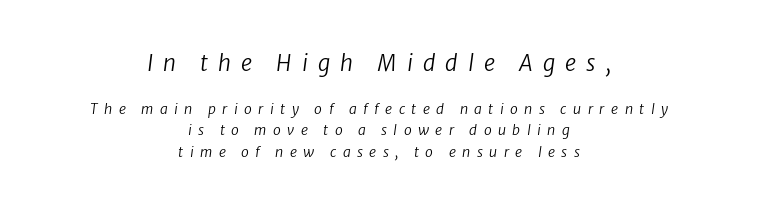
{"italic": "yes", "lean": "right", "slant_degrees": 8, "bold": "no", "underline": "no", "align": "center", "line_spacing": "normal", "line_spacing_ratio": 1.52, "letter_spacing": "wide", "letter_spacing_em": 0.46, "larger_block": "first", "size_ratio": 1.57, "glyph_px": 22}
